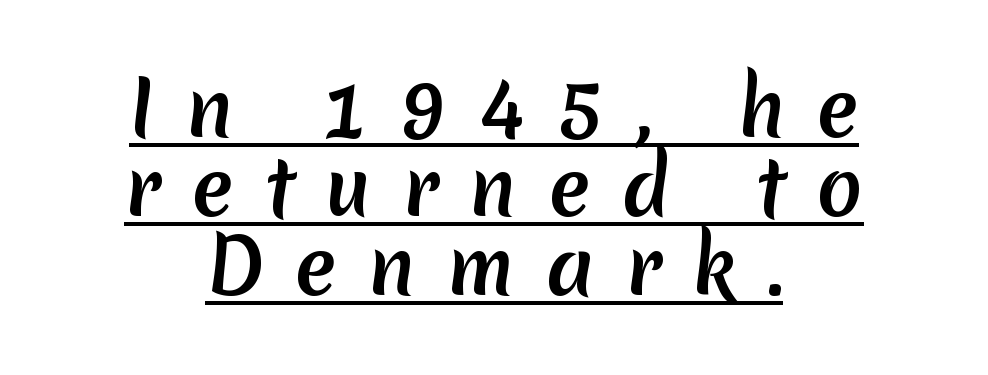
Q: Is the typeface a serif or a sans-serif typeface? A: Sans-serif.
Q: Is the text underlined? A: Yes.
Q: How is the paragraph aligned? A: Centered.
Q: Is the spacing between letters normal or unusually wide? A: Unusually wide.
Q: Is the spacing between lines tight, normal or loose? A: Tight.
Q: Width (condensed, normal, or wide)? A: Normal.
Q: Stroke contrast? A: Medium.
Q: x-height? A: Medium.
Q: Monospaced? A: No.
